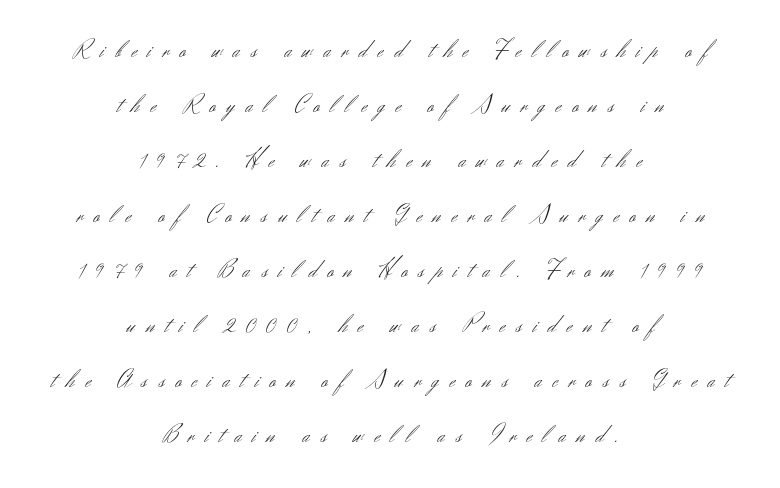
Substantial extra tracking has been applied to these lines. These lines are centered, leaving both edges ragged. Descender tails drop into unmarked territory. The characters are drawn with everyday or finer stroke widths. The designer dialed line spacing up above the default.
